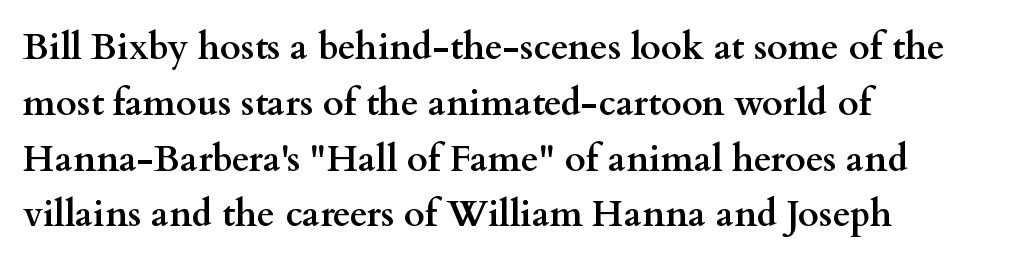
Each glyph is drawn with heavy, bold strokes. Character widths vary here, with narrow letters taking less room than wide ones. The horizontal fit of the characters is conventional and even. Where is the straight margin? On the left.
